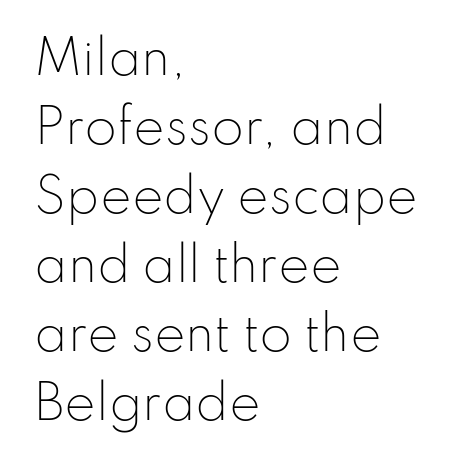
{"serif": "no", "italic": "no", "bold": "no", "weight": "light", "width": "normal", "stroke_contrast": "low", "x_height": "small", "monospaced": "no", "underline": "no", "align": "left", "line_spacing": "normal", "line_spacing_ratio": 1.47, "letter_spacing": "normal", "letter_spacing_em": 0.0, "glyph_px": 47}
